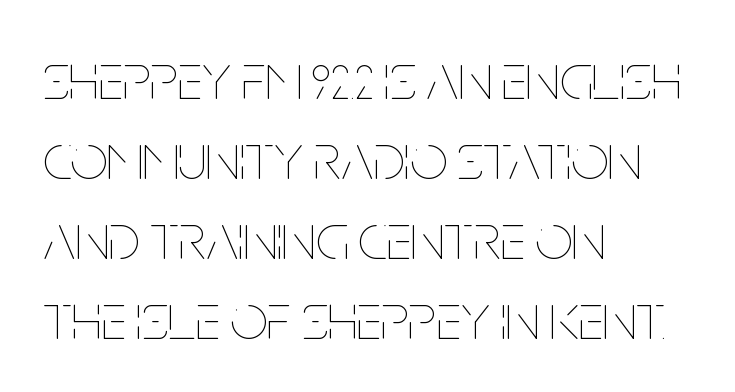
The image shows 65 px thin, condensed type, upright; set left-aligned, line spacing 1.23x, normal letter spacing, not underlined; low stroke contrast and a large x-height.
